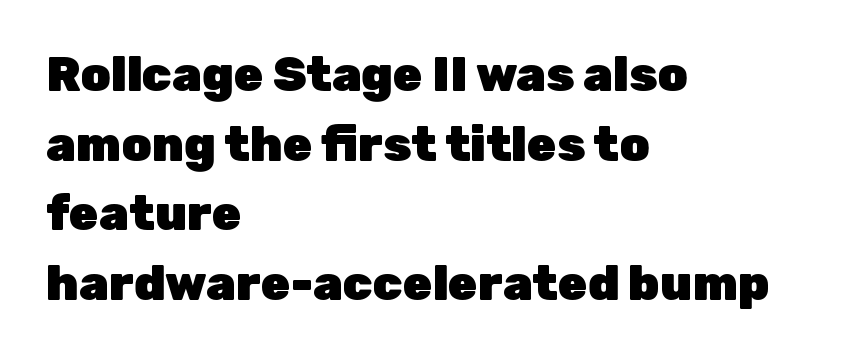
{"serif": "no", "italic": "no", "bold": "yes", "weight": "heavy", "width": "normal", "stroke_contrast": "low", "x_height": "medium", "monospaced": "no", "underline": "no", "align": "left", "line_spacing": "normal", "line_spacing_ratio": 1.45, "letter_spacing": "normal", "letter_spacing_em": 0.0, "glyph_px": 48}
